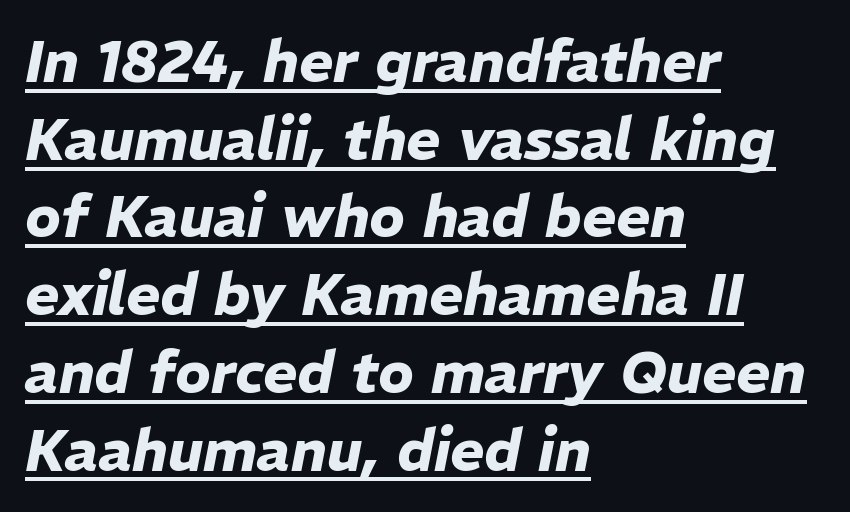
Q: Is the text bold? A: Yes.
Q: Is the text italic (slanted)? A: Yes, it leans right by about 11 degrees.
Q: Is the text underlined? A: Yes.
Q: How is the paragraph aligned? A: Left-aligned.
Q: Is the spacing between letters normal or unusually wide? A: Normal.
Q: Is the spacing between lines tight, normal or loose? A: Normal.
Q: Width (condensed, normal, or wide)? A: Normal.
Q: Stroke contrast? A: Low.
Q: x-height? A: Medium.
Q: Monospaced? A: No.
